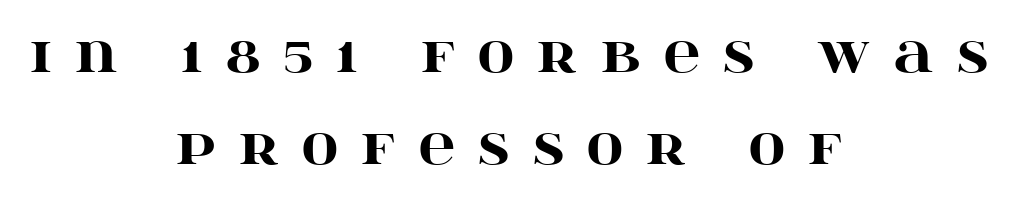
Q: Is the text bold? A: Yes.
Q: Is the text italic (slanted)? A: No, it is upright.
Q: Is the typeface a serif or a sans-serif typeface? A: Serif.
Q: Is the text underlined? A: No.
Q: How is the paragraph aligned? A: Centered.
Q: Is the spacing between letters normal or unusually wide? A: Unusually wide.
Q: Width (condensed, normal, or wide)? A: Wide.
Q: Stroke contrast? A: High.
Q: x-height? A: Large.
Q: Monospaced? A: No.
